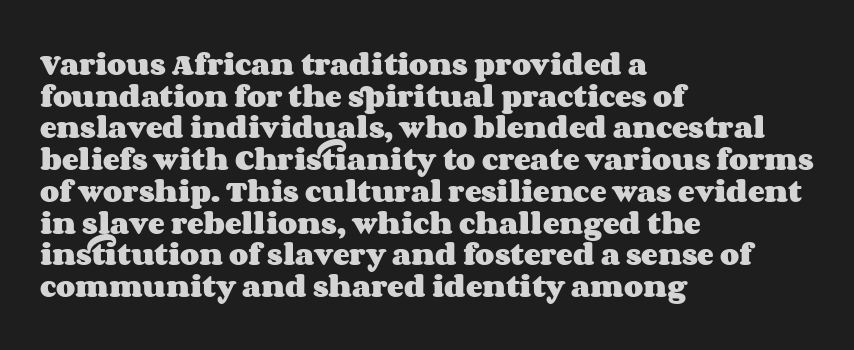
Q: Is the text bold? A: Yes.
Q: Is the text italic (slanted)? A: No, it is upright.
Q: Is the text underlined? A: No.
Q: How is the paragraph aligned? A: Left-aligned.
Q: Is the spacing between letters normal or unusually wide? A: Normal.
Q: Is the spacing between lines tight, normal or loose? A: Normal.
